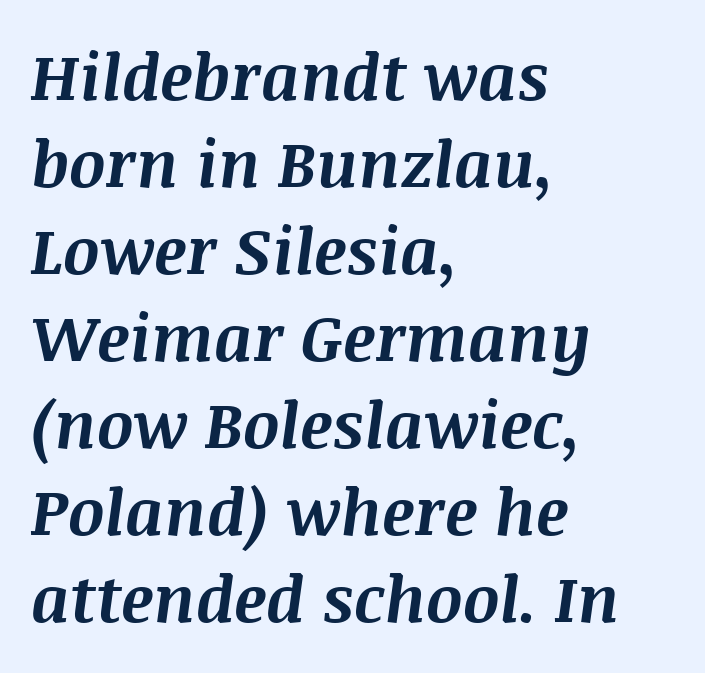
{"italic": "yes", "lean": "right", "slant_degrees": 8, "bold": "yes", "weight": "bold", "width": "normal", "stroke_contrast": "medium", "x_height": "large", "monospaced": "no", "underline": "no", "align": "left", "line_spacing": "normal", "line_spacing_ratio": 1.36, "letter_spacing": "normal", "letter_spacing_em": 0.0, "glyph_px": 64}
